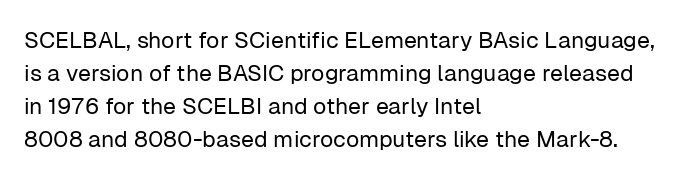
{"italic": "no", "bold": "no", "underline": "no", "align": "left", "line_spacing": "normal", "line_spacing_ratio": 1.44, "letter_spacing": "normal", "letter_spacing_em": 0.0, "glyph_px": 23}
